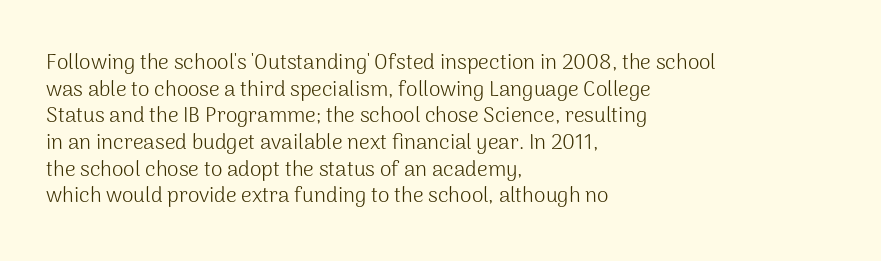
Summary of weight: not heavy and not bold. The vertical gap from one line to the next is medium. The type is set solid horizontally, with unmodified tracking. No italicization has been applied; the sample stays upright. The paragraph shown leans on its left margin. The gap between lines stays unmarked.
